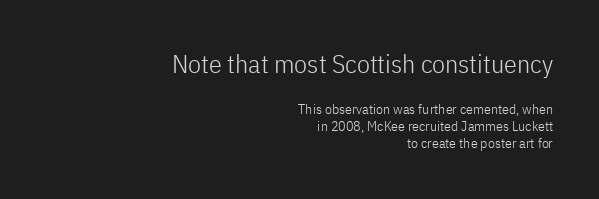
You get the large type first, then a drop to smaller type. Compared with a flush-left layout, this one pins lines to the opposite, right side. The letters stand straight up with perfectly vertical stems. Each row of text sits above clean, open space.
